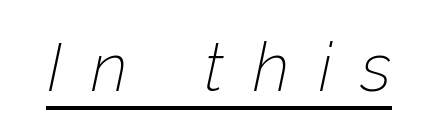
{"italic": "yes", "lean": "right", "slant_degrees": 12, "bold": "no", "weight": "thin", "width": "normal", "stroke_contrast": "low", "x_height": "medium", "monospaced": "no", "underline": "yes", "letter_spacing": "wide", "letter_spacing_em": 0.44, "glyph_px": 67}
